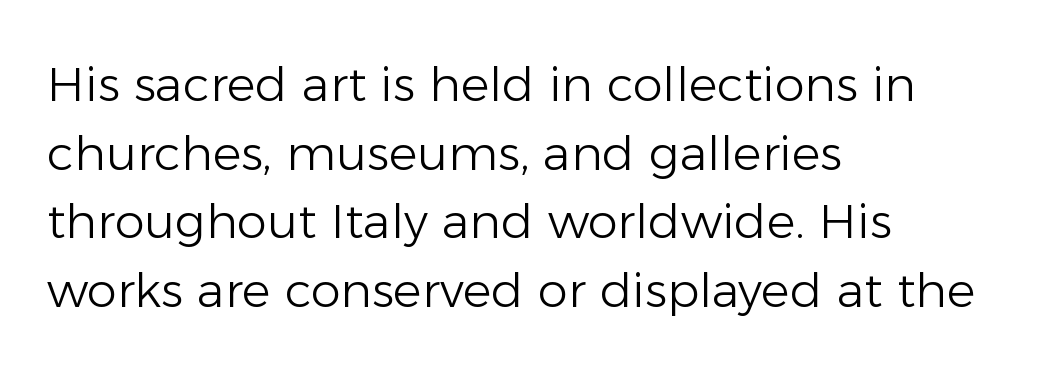
You could not count columns in this text — the font is proportionally spaced. Inter-character spacing is left at the font's built-in metrics. When letters stand straight like this, we call the style roman or upright. Descenders hang freely into open space. Nope, no serifs anywhere on these letters.
